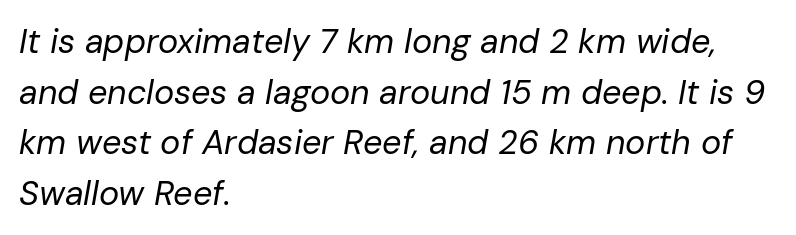
The image shows 34 px regular-weight type, italic (leaning right); set left-aligned, normal line spacing (1.49x), normal letter spacing, not underlined; low stroke contrast and a medium x-height.
